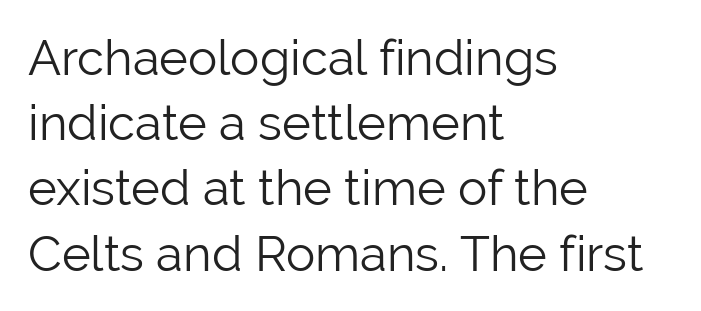
{"serif": "no", "italic": "no", "bold": "no", "weight": "light", "width": "normal", "stroke_contrast": "low", "x_height": "medium", "monospaced": "no", "underline": "no", "align": "left", "line_spacing": "normal", "line_spacing_ratio": 1.33, "letter_spacing": "normal", "letter_spacing_em": 0.0, "glyph_px": 49}
